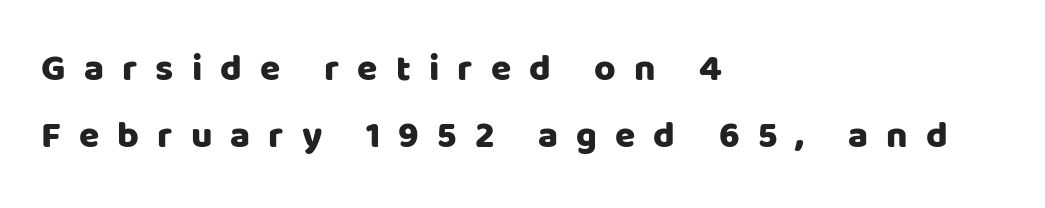
The image shows 37 px sans-serif type, upright; set left-aligned, line spacing 1.81x, unusually wide letter spacing (+0.49 em), not underlined; low stroke contrast and a large x-height.
